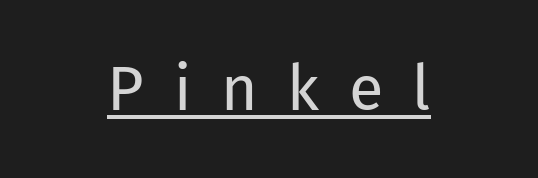
Q: Is the text bold? A: No.
Q: Is the text italic (slanted)? A: No, it is upright.
Q: Is the typeface a serif or a sans-serif typeface? A: Sans-serif.
Q: Is the text underlined? A: Yes.
Q: How is the paragraph aligned? A: Centered.
Q: Is the spacing between letters normal or unusually wide? A: Unusually wide.
Q: Width (condensed, normal, or wide)? A: Normal.
Q: Stroke contrast? A: Low.
Q: x-height? A: Medium.
Q: Monospaced? A: No.
